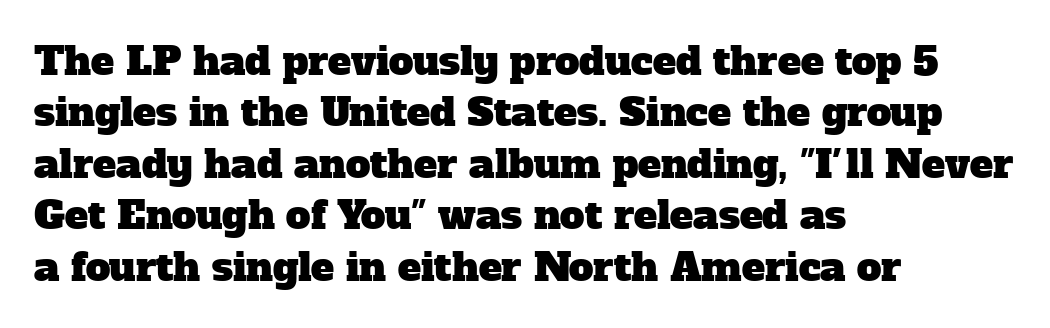
Q: Is the typeface a serif or a sans-serif typeface? A: Serif.
Q: Is the text underlined? A: No.
Q: How is the paragraph aligned? A: Left-aligned.
Q: Is the spacing between letters normal or unusually wide? A: Normal.
Q: Is the spacing between lines tight, normal or loose? A: Normal.
Q: Width (condensed, normal, or wide)? A: Normal.
Q: Stroke contrast? A: Low.
Q: x-height? A: Medium.
Q: Monospaced? A: No.
